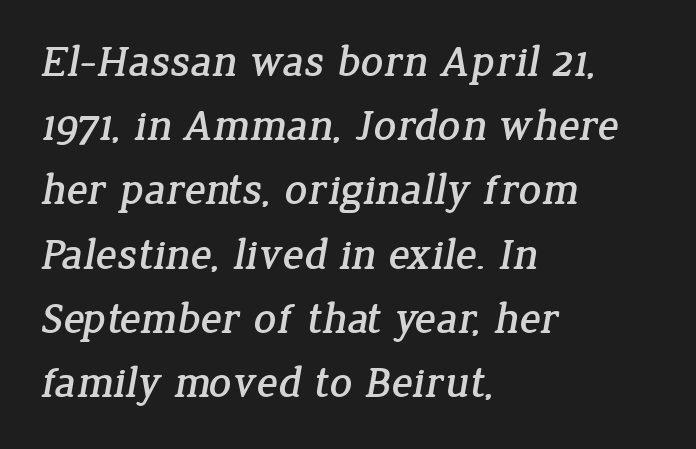
The image shows 44 px serif type; set left-aligned, normal line spacing (1.46x), normal letter spacing, not underlined; low stroke contrast and a medium x-height.
